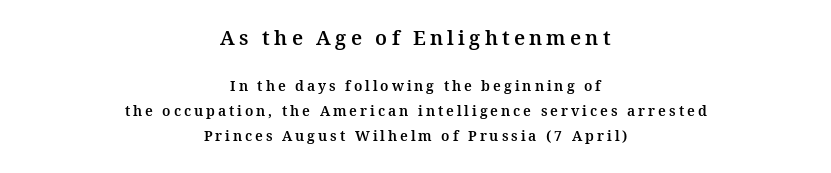
The image shows 20 px text type, upright; set centered, line spacing 1.79x, unusually wide letter spacing (+0.21 em), not underlined; the first (top) block is 1.43x larger.
